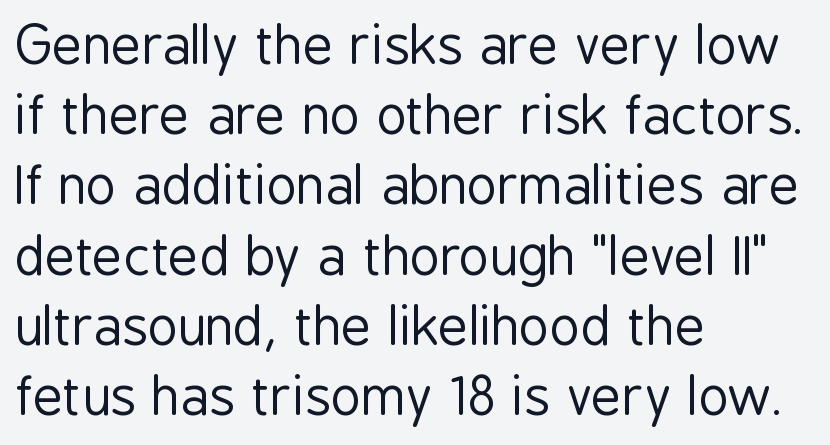
The image shows 52 px regular-weight, condensed sans-serif type, upright; set left-aligned, normal line spacing (1.35x), normal letter spacing, not underlined; low stroke contrast and a medium x-height.
